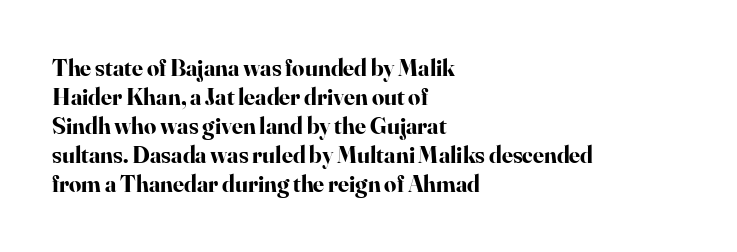
The image shows 24 px bold type, upright; set left-aligned, line spacing 1.21x, normal letter spacing, not underlined.
